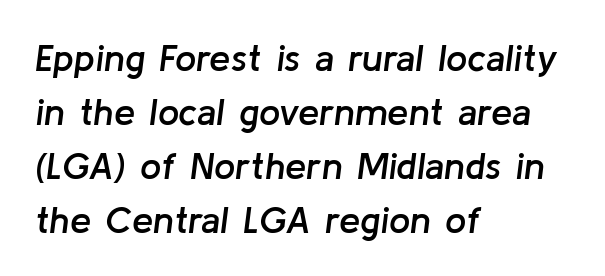
Q: Is the text bold? A: Semi-bold.
Q: Is the text italic (slanted)? A: Yes, it leans right by about 8 degrees.
Q: Is the text underlined? A: No.
Q: How is the paragraph aligned? A: Left-aligned.
Q: Is the spacing between letters normal or unusually wide? A: Normal.
Q: Is the spacing between lines tight, normal or loose? A: Normal.
Q: Width (condensed, normal, or wide)? A: Normal.
Q: Stroke contrast? A: Low.
Q: x-height? A: Medium.
Q: Monospaced? A: No.
